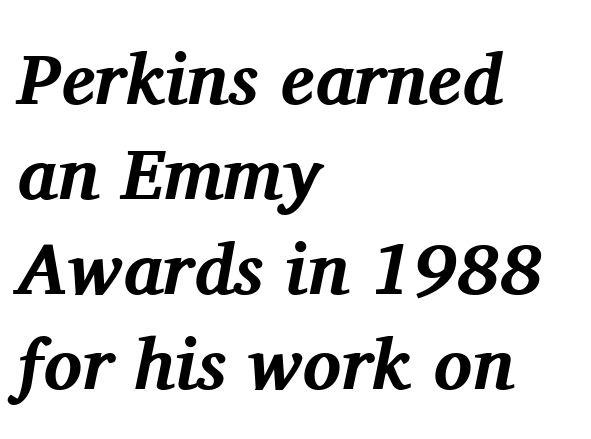
The image shows 72 px bold serif type, italic (leaning right); set left-aligned, normal line spacing (1.32x), normal letter spacing, not underlined; medium stroke contrast and a medium x-height.
